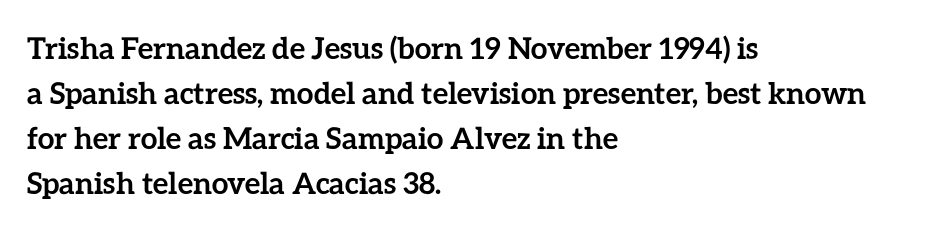
{"italic": "no", "bold": "yes", "weight": "semibold", "width": "normal", "stroke_contrast": "low", "x_height": "medium", "monospaced": "no", "underline": "no", "align": "left", "line_spacing": "normal", "line_spacing_ratio": 1.5, "letter_spacing": "normal", "letter_spacing_em": 0.0, "glyph_px": 30}
